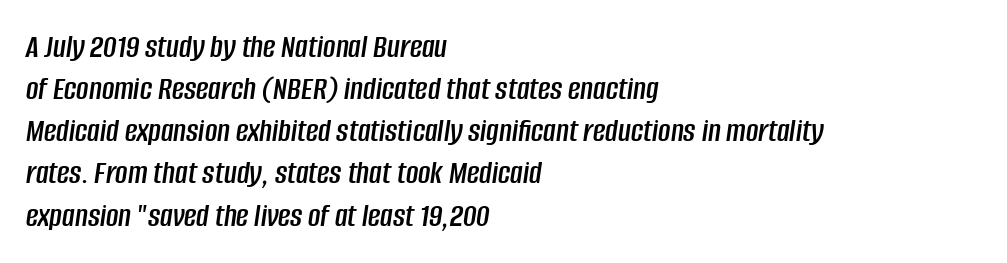
Q: Is the text italic (slanted)? A: Yes, it leans right by about 8 degrees.
Q: Is the text underlined? A: No.
Q: How is the paragraph aligned? A: Left-aligned.
Q: Is the spacing between letters normal or unusually wide? A: Normal.
Q: Width (condensed, normal, or wide)? A: Condensed.
Q: Stroke contrast? A: Low.
Q: x-height? A: Large.
Q: Monospaced? A: No.
